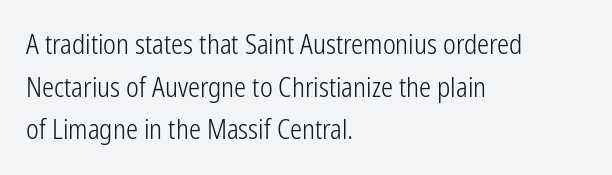
Q: Is the text bold? A: No.
Q: Is the text italic (slanted)? A: No, it is upright.
Q: Is the text underlined? A: No.
Q: How is the paragraph aligned? A: Left-aligned.
Q: Is the spacing between letters normal or unusually wide? A: Normal.
Q: Is the spacing between lines tight, normal or loose? A: Normal.
